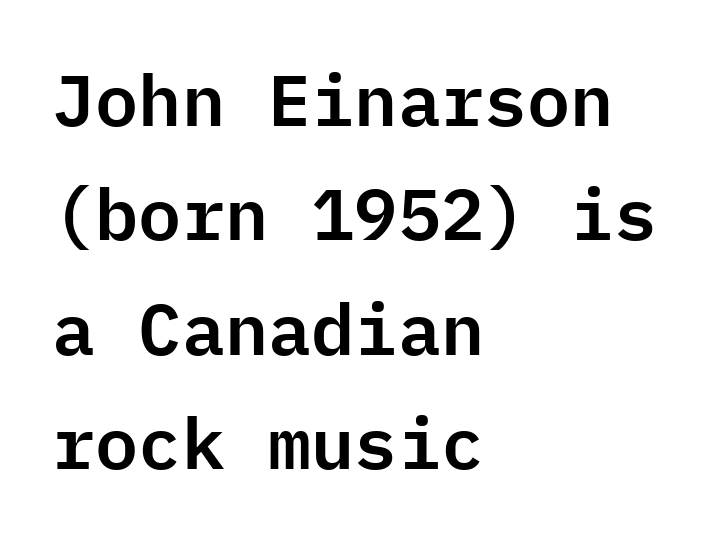
Q: Is the text italic (slanted)? A: No, it is upright.
Q: Is the typeface a serif or a sans-serif typeface? A: Sans-serif.
Q: Is the text underlined? A: No.
Q: How is the paragraph aligned? A: Left-aligned.
Q: Is the spacing between letters normal or unusually wide? A: Normal.
Q: Is the spacing between lines tight, normal or loose? A: Normal.
Q: Width (condensed, normal, or wide)? A: Normal.
Q: Stroke contrast? A: Low.
Q: x-height? A: Medium.
Q: Monospaced? A: Yes.
